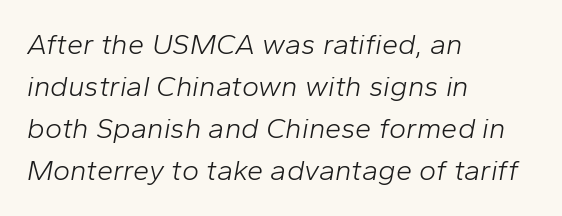
{"italic": "yes", "lean": "right", "slant_degrees": 10, "bold": "no", "weight": "light", "width": "normal", "stroke_contrast": "low", "x_height": "medium", "monospaced": "no", "underline": "no", "align": "left", "line_spacing": "normal", "line_spacing_ratio": 1.45, "letter_spacing": "normal", "letter_spacing_em": 0.0, "glyph_px": 29}
